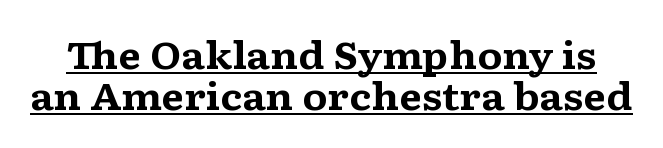
{"serif": "yes", "italic": "no", "bold": "yes", "weight": "bold", "width": "wide", "stroke_contrast": "medium", "x_height": "medium", "monospaced": "no", "underline": "yes", "line_spacing": "tight", "line_spacing_ratio": 1.11, "letter_spacing": "normal", "letter_spacing_em": 0.0, "glyph_px": 37}
